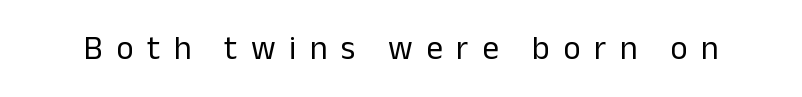
Q: Is the text bold? A: No.
Q: Is the text italic (slanted)? A: No, it is upright.
Q: Is the typeface a serif or a sans-serif typeface? A: Sans-serif.
Q: Is the text underlined? A: No.
Q: Is the spacing between letters normal or unusually wide? A: Unusually wide.
Q: Width (condensed, normal, or wide)? A: Normal.
Q: Stroke contrast? A: Low.
Q: x-height? A: Medium.
Q: Monospaced? A: No.
